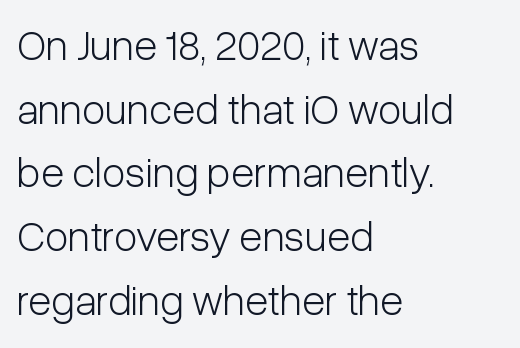
The specimen reads as upright at a glance. Each word holds together tightly as a unit, with standard inter-letter gaps. Stems and bowls with no extra thickness — not bold. Normally led — the rows are evenly, conventionally spaced. Lines of text with bare space underneath. Does the copy run flush right? No — it runs flush left.
